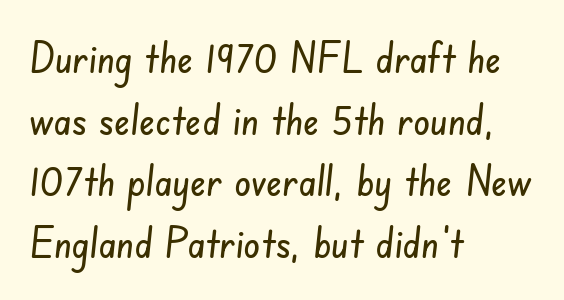
The image shows 42 px condensed sans-serif type; set left-aligned, normal line spacing (1.47x), normal letter spacing, not underlined; low stroke contrast and a small x-height.
